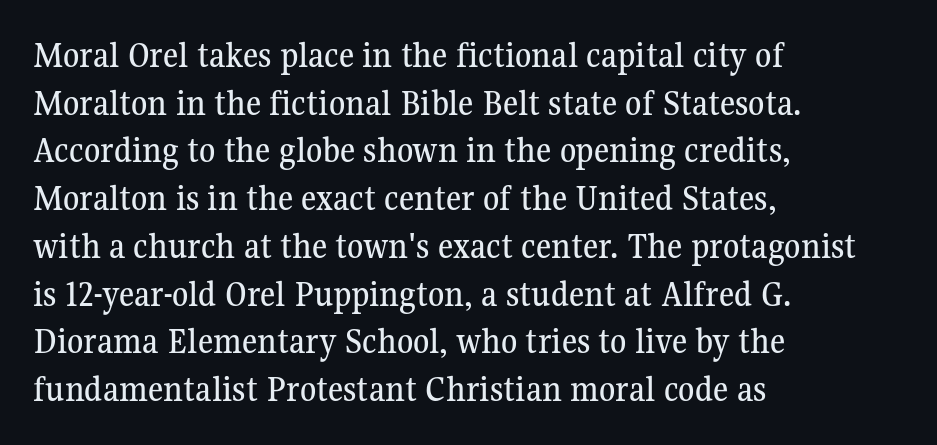
{"serif": "yes", "italic": "no", "width": "normal", "stroke_contrast": "medium", "x_height": "medium", "monospaced": "no", "underline": "no", "align": "left", "line_spacing": "normal", "line_spacing_ratio": 1.29, "letter_spacing": "normal", "letter_spacing_em": 0.0, "glyph_px": 37}
